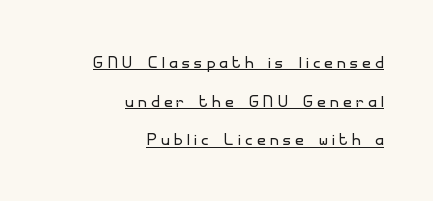
Q: Is the text bold? A: No.
Q: Is the text italic (slanted)? A: No, it is upright.
Q: Is the text underlined? A: Yes.
Q: How is the paragraph aligned? A: Right-aligned.
Q: Is the spacing between letters normal or unusually wide? A: Unusually wide.
